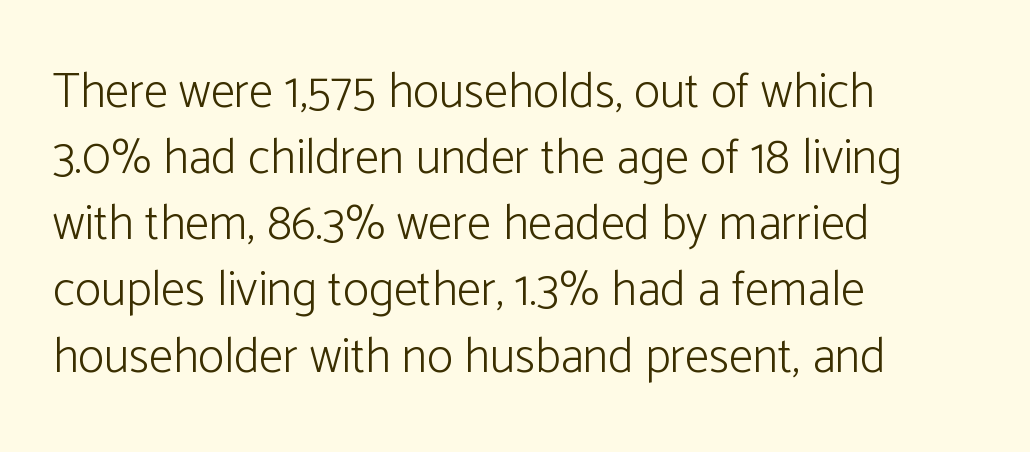
The image shows 49 px light sans-serif type, upright; set left-aligned, normal line spacing (1.35x), normal letter spacing, not underlined; low stroke contrast and a medium x-height.
